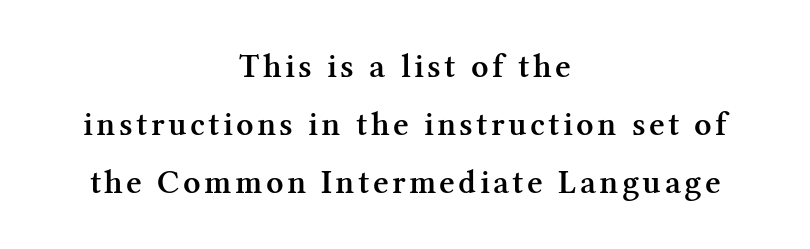
The image shows 34 px semibold serif type, upright; set centered, line spacing 1.71x, not underlined; medium stroke contrast and a medium x-height.
